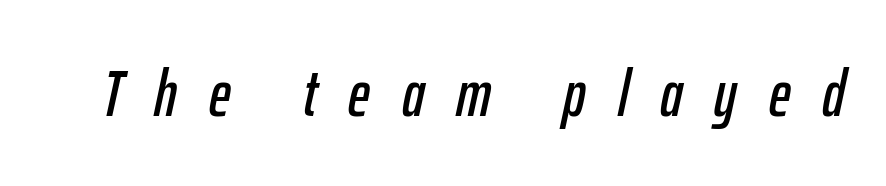
{"italic": "yes", "lean": "right", "slant_degrees": 12, "width": "condensed", "stroke_contrast": "low", "x_height": "medium", "monospaced": "no", "underline": "no", "letter_spacing": "wide", "letter_spacing_em": 0.48, "glyph_px": 66}
